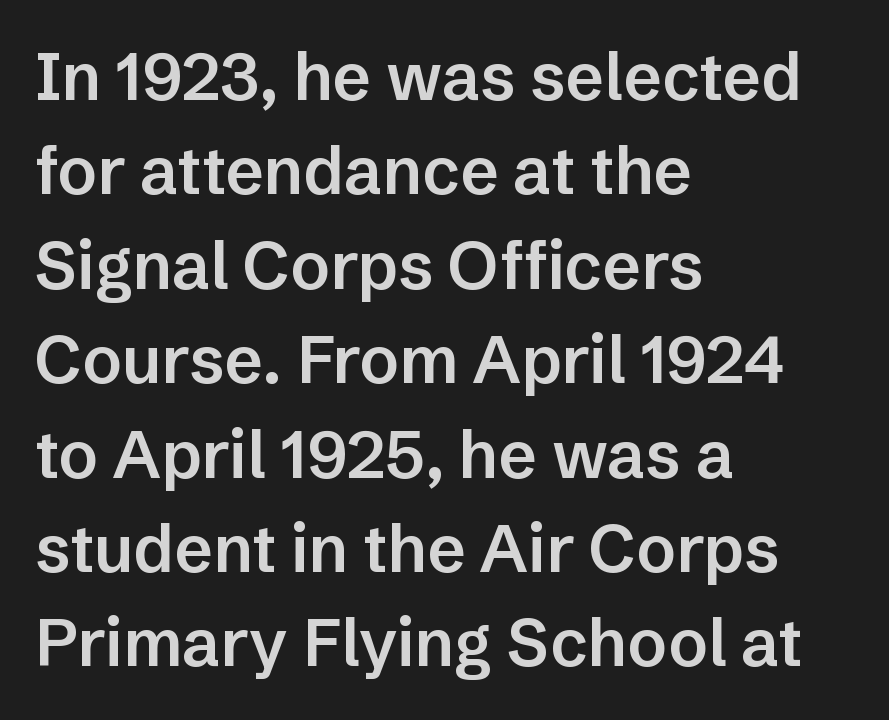
Q: Is the text bold? A: Semi-bold.
Q: Is the text italic (slanted)? A: No, it is upright.
Q: Is the typeface a serif or a sans-serif typeface? A: Sans-serif.
Q: Is the text underlined? A: No.
Q: How is the paragraph aligned? A: Left-aligned.
Q: Is the spacing between letters normal or unusually wide? A: Normal.
Q: Is the spacing between lines tight, normal or loose? A: Normal.
Q: Width (condensed, normal, or wide)? A: Normal.
Q: Stroke contrast? A: Low.
Q: x-height? A: Medium.
Q: Monospaced? A: No.
